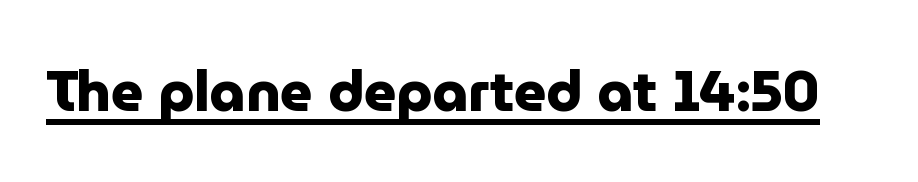
You'd pick this weight for a headline — it's a proper bold. What decoration does the sample have? An underline. What kind of face is this? One without serifs — a sans. How are the letters spaced? Ordinarily, with no added tracking.
